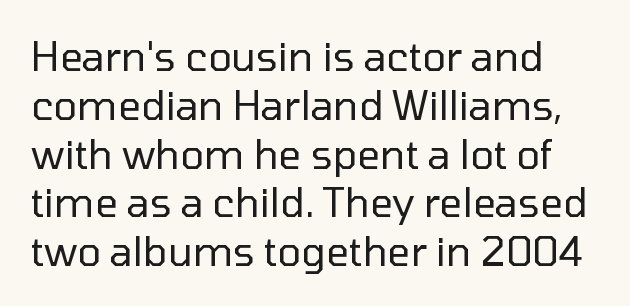
The image shows 40 px regular-weight sans-serif type, upright; set line spacing 1.22x, normal letter spacing, not underlined; low stroke contrast and a medium x-height.
